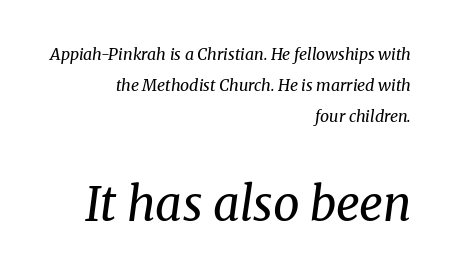
This sample uses plain, unmodified letter spacing. Small over large — that's the arrangement of the two blocks here. Think of a printed novel: that variable character pitch is what you see here. Words float on clear page, feet unadorned. The rendering uses a large line-height, opening up the rows.
